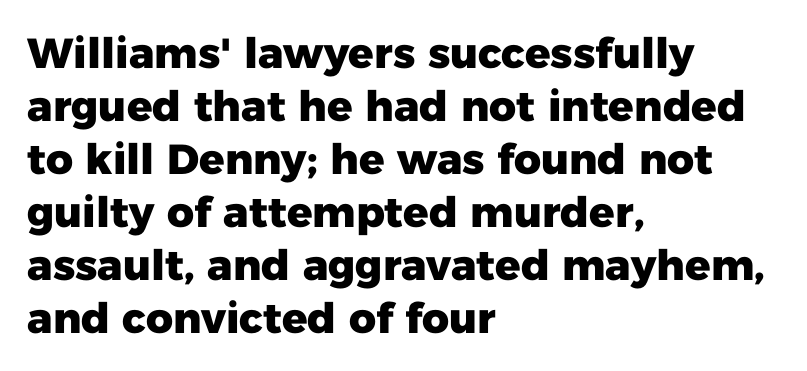
{"serif": "no", "italic": "no", "bold": "yes", "weight": "heavy", "width": "normal", "stroke_contrast": "low", "x_height": "medium", "monospaced": "no", "underline": "no", "align": "left", "line_spacing": "normal", "line_spacing_ratio": 1.26, "letter_spacing": "normal", "letter_spacing_em": 0.0, "glyph_px": 42}
